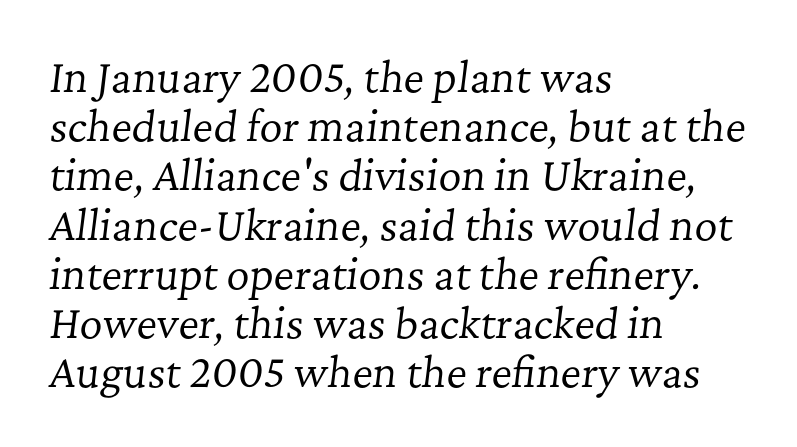
Q: Is the text bold? A: No.
Q: Is the text italic (slanted)? A: Yes, it leans right by about 7 degrees.
Q: Is the typeface a serif or a sans-serif typeface? A: Serif.
Q: Is the text underlined? A: No.
Q: How is the paragraph aligned? A: Left-aligned.
Q: Is the spacing between letters normal or unusually wide? A: Normal.
Q: Width (condensed, normal, or wide)? A: Normal.
Q: Stroke contrast? A: Low.
Q: x-height? A: Medium.
Q: Monospaced? A: No.
